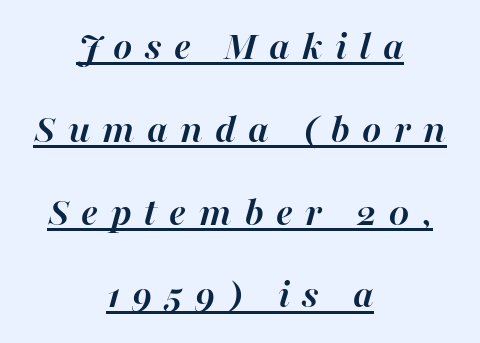
Q: Is the text bold? A: Yes.
Q: Is the text italic (slanted)? A: Yes, it leans right by about 16 degrees.
Q: Is the text underlined? A: Yes.
Q: How is the paragraph aligned? A: Centered.
Q: Is the spacing between letters normal or unusually wide? A: Unusually wide.
Q: Is the spacing between lines tight, normal or loose? A: Loose.
Q: Width (condensed, normal, or wide)? A: Normal.
Q: Stroke contrast? A: High.
Q: x-height? A: Medium.
Q: Monospaced? A: No.
